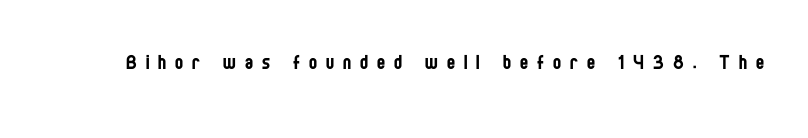
The image shows 24 px text type, upright; set unusually wide letter spacing (+0.38 em), not underlined.
